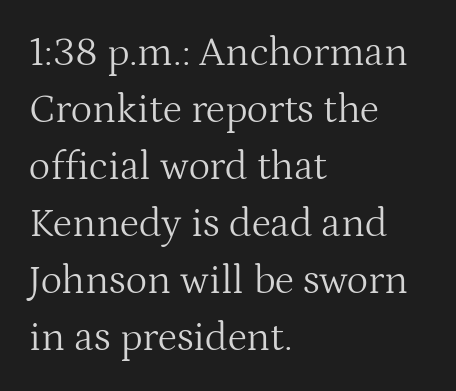
{"serif": "yes", "italic": "no", "bold": "no", "weight": "light", "width": "normal", "stroke_contrast": "medium", "x_height": "medium", "monospaced": "no", "underline": "no", "align": "left", "line_spacing": "normal", "line_spacing_ratio": 1.39, "letter_spacing": "normal", "letter_spacing_em": 0.0, "glyph_px": 41}
